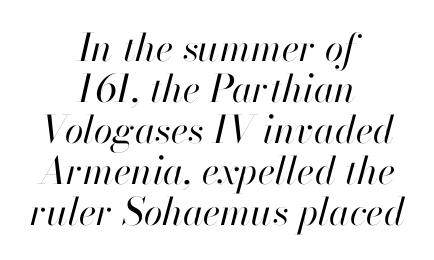
Q: Is the text bold? A: No.
Q: Is the text italic (slanted)? A: Yes, it leans right by about 13 degrees.
Q: Is the text underlined? A: No.
Q: How is the paragraph aligned? A: Centered.
Q: Is the spacing between letters normal or unusually wide? A: Normal.
Q: Is the spacing between lines tight, normal or loose? A: Tight.
Q: Width (condensed, normal, or wide)? A: Normal.
Q: Stroke contrast? A: High.
Q: x-height? A: Small.
Q: Monospaced? A: No.
